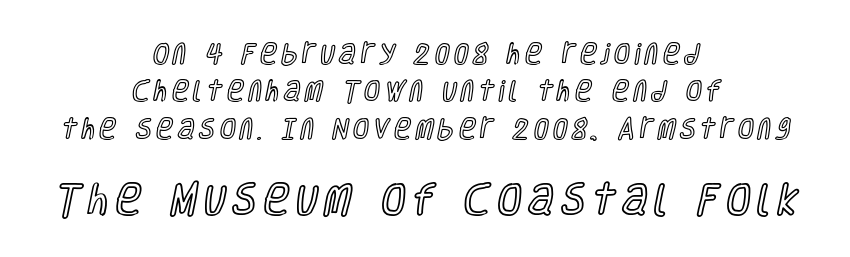
{"width": "condensed", "x_height": "large", "monospaced": "no", "underline": "no", "align": "center", "line_spacing": "normal", "line_spacing_ratio": 1.62, "letter_spacing": "wide", "letter_spacing_em": 0.2, "larger_block": "second", "size_ratio": 1.52, "glyph_px": 35}
